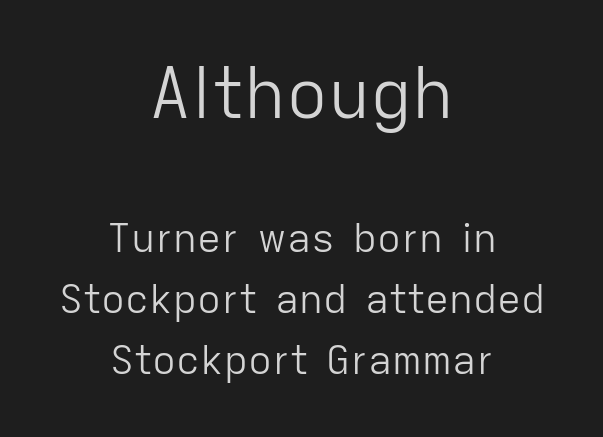
{"serif": "no", "italic": "no", "bold": "no", "weight": "light", "width": "normal", "stroke_contrast": "low", "x_height": "medium", "monospaced": "no", "underline": "no", "align": "center", "line_spacing": "normal", "line_spacing_ratio": 1.53, "letter_spacing": "normal", "letter_spacing_em": 0.0, "larger_block": "first", "size_ratio": 1.75, "glyph_px": 70}
